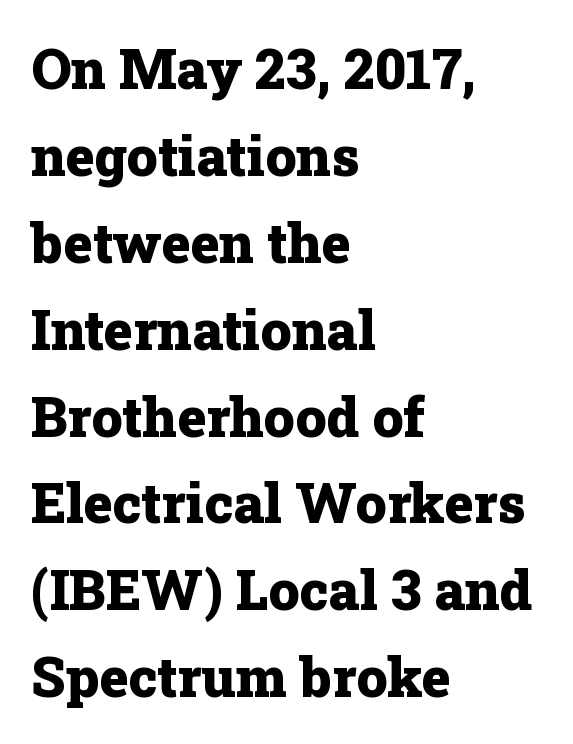
The image shows 55 px heavy serif type, upright; set left-aligned, normal line spacing (1.58x), normal letter spacing, not underlined; low stroke contrast and a medium x-height.
